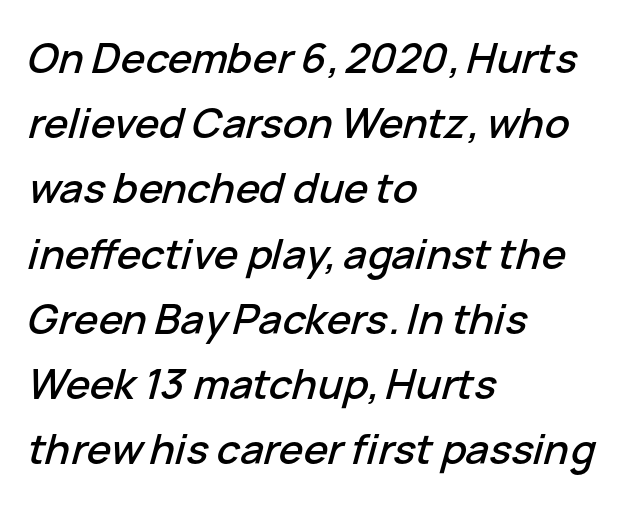
The rendering uses natural spacing where letterforms have individual widths. There's an unmistakable incline to the writing here. Baseline-to-baseline distance is the conventional proportion of letter height. Inter-character spacing is left at the font's built-in metrics.
